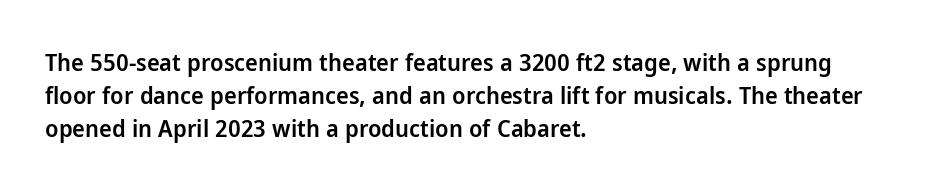
{"italic": "no", "bold": "semi", "underline": "no", "align": "left", "line_spacing": "normal", "line_spacing_ratio": 1.37, "letter_spacing": "normal", "letter_spacing_em": 0.0, "glyph_px": 24}
